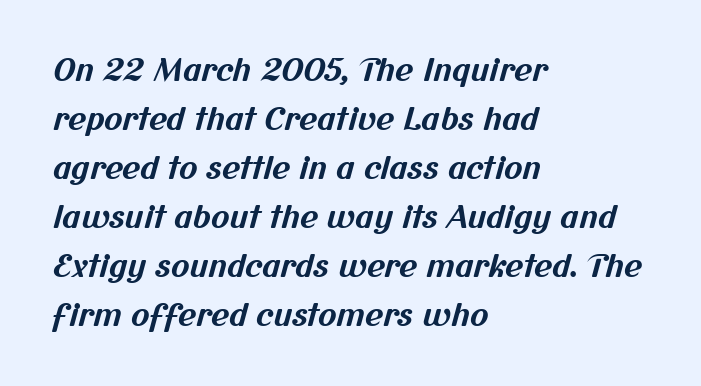
Q: Is the text bold? A: Yes.
Q: Is the typeface a serif or a sans-serif typeface? A: Sans-serif.
Q: Is the text underlined? A: No.
Q: How is the paragraph aligned? A: Left-aligned.
Q: Is the spacing between letters normal or unusually wide? A: Normal.
Q: Is the spacing between lines tight, normal or loose? A: Normal.
Q: Width (condensed, normal, or wide)? A: Normal.
Q: Stroke contrast? A: Medium.
Q: x-height? A: Medium.
Q: Monospaced? A: No.
